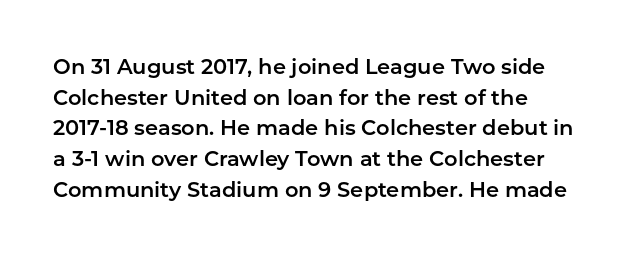
The image shows 21 px text type, upright; set normal line spacing (1.46x), normal letter spacing, not underlined.
